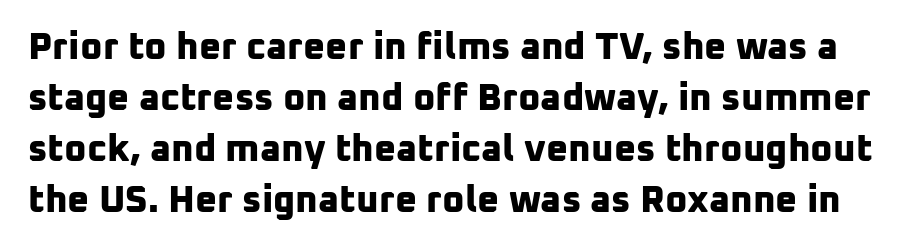
Q: Is the text bold? A: Yes.
Q: Is the typeface a serif or a sans-serif typeface? A: Sans-serif.
Q: Is the text underlined? A: No.
Q: Is the spacing between letters normal or unusually wide? A: Normal.
Q: Is the spacing between lines tight, normal or loose? A: Normal.
Q: Width (condensed, normal, or wide)? A: Normal.
Q: Stroke contrast? A: Low.
Q: x-height? A: Medium.
Q: Monospaced? A: No.
